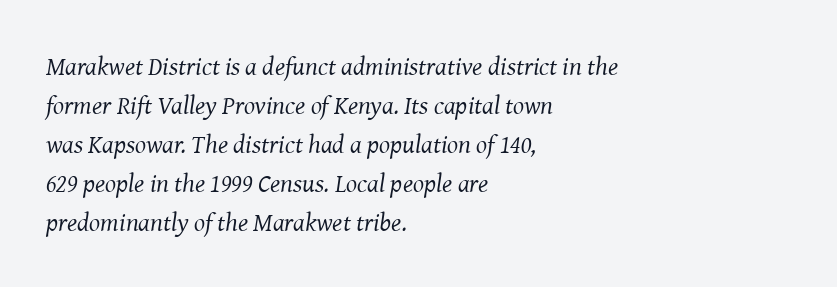
Just letters on the line, the space beneath them empty. The passage shown has conventional tracking throughout. Weight: regular or lighter. The space between consecutive lines is moderate.
